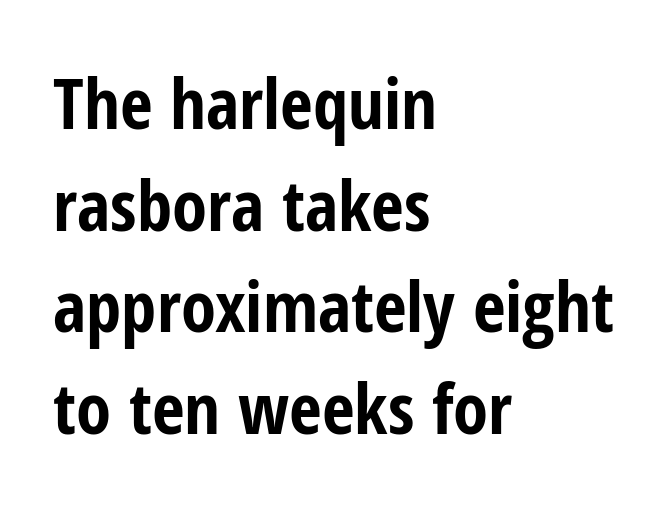
The image shows 71 px bold, condensed sans-serif type, upright; set left-aligned, normal line spacing (1.43x), normal letter spacing, not underlined; low stroke contrast and a medium x-height.
